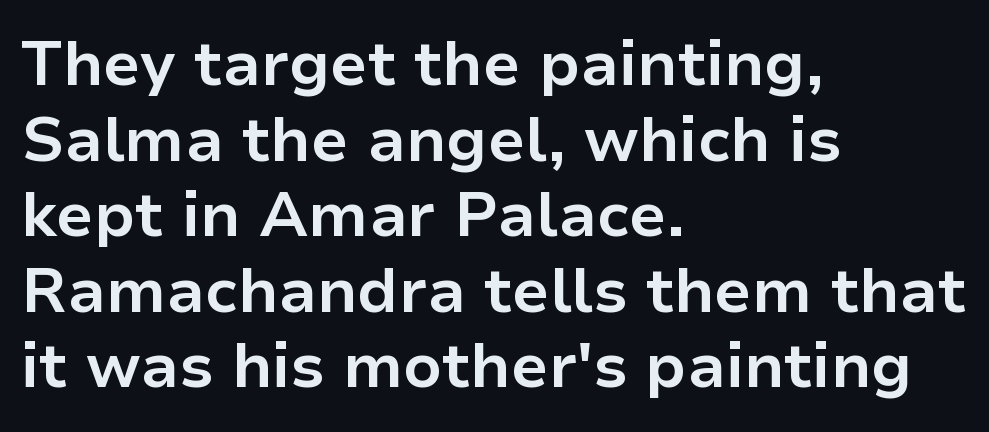
Layout note: lines flush left. The face used here is rendered with its standard letterfit. This sample has the flowing, uneven cadence of proportional lettering. Check under the words: just untouched page. Does the lettering tilt? It doesn't — this is upright. The passage shown is emphatically bold.
